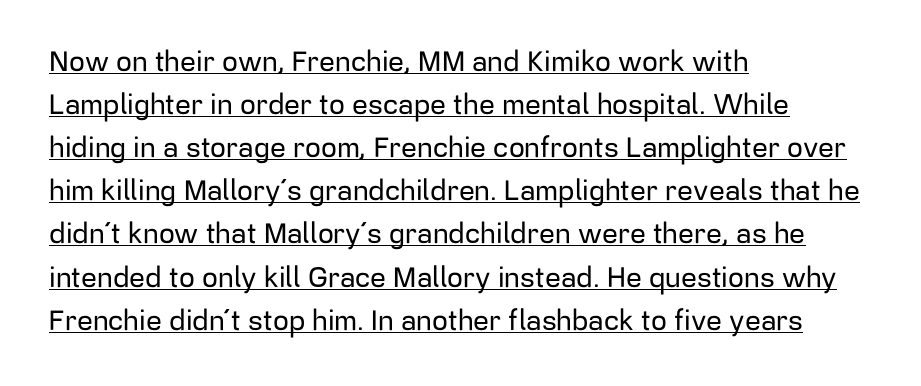
The image shows 28 px sans-serif type, upright; set left-aligned, normal line spacing (1.54x), normal letter spacing, underlined; low stroke contrast and a medium x-height.
